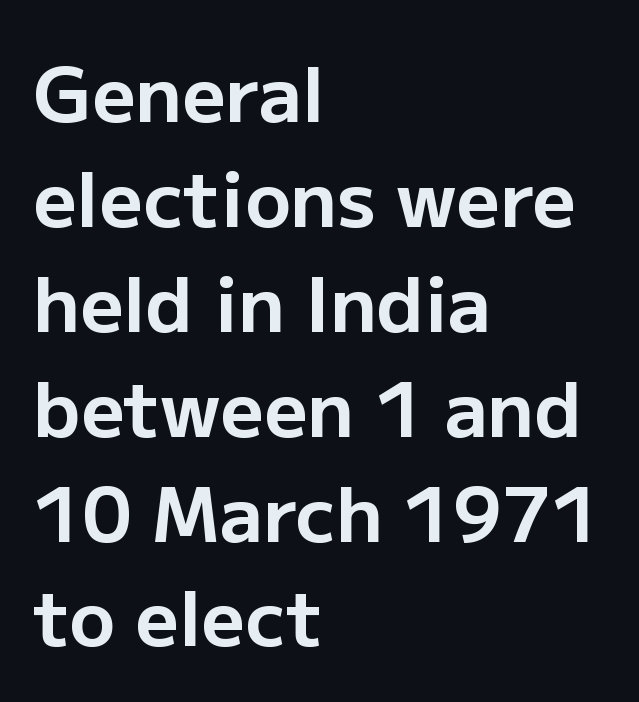
Q: Is the text bold? A: Yes.
Q: Is the text italic (slanted)? A: No, it is upright.
Q: Is the typeface a serif or a sans-serif typeface? A: Sans-serif.
Q: Is the text underlined? A: No.
Q: How is the paragraph aligned? A: Left-aligned.
Q: Is the spacing between letters normal or unusually wide? A: Normal.
Q: Is the spacing between lines tight, normal or loose? A: Normal.
Q: Width (condensed, normal, or wide)? A: Normal.
Q: Stroke contrast? A: Low.
Q: x-height? A: Medium.
Q: Monospaced? A: No.
